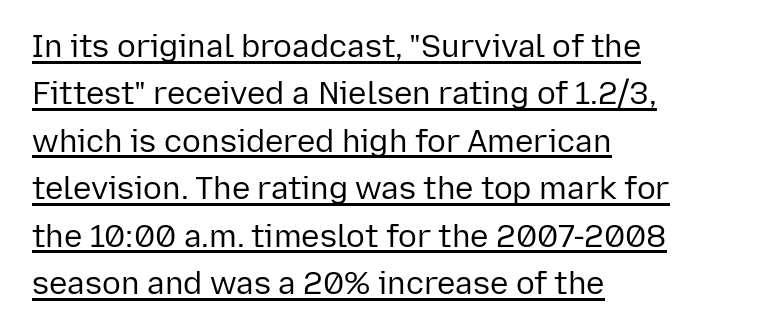
The image shows 31 px regular-weight sans-serif type, upright; set left-aligned, normal line spacing (1.53x), normal letter spacing, underlined; low stroke contrast and a medium x-height.
